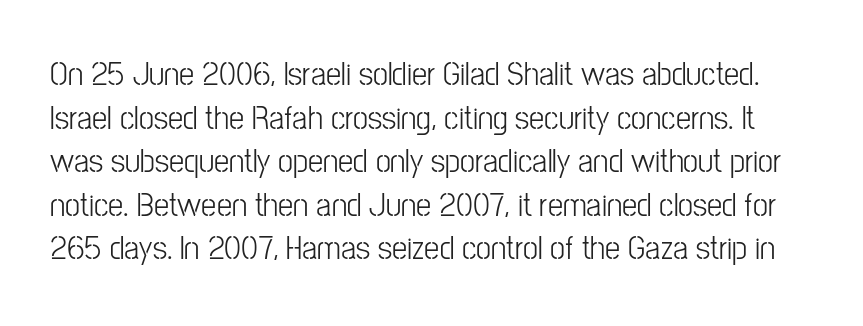
Honestly, the letter spacing is just normal — you wouldn't notice it. Italic: no, the glyphs are upright roman. The baseline area is clear. Note the varied advance widths — an 'i' is clearly narrower than an 'm'.
